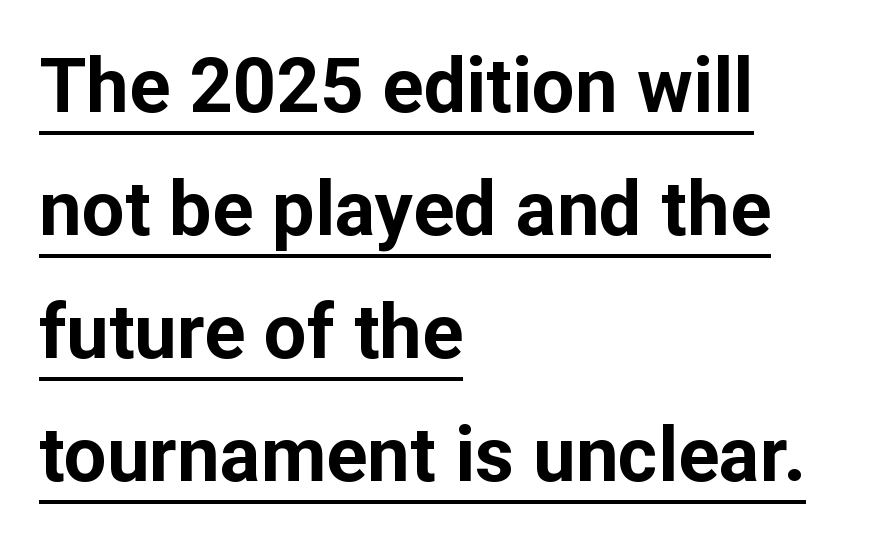
A typesetter would call this proportional, since set widths differ per character. Note: no serifs on the glyphs. The specimen includes a rule beneath the text block's lines. Is the type bold? Yes — the strokes are clearly thick and heavy.
